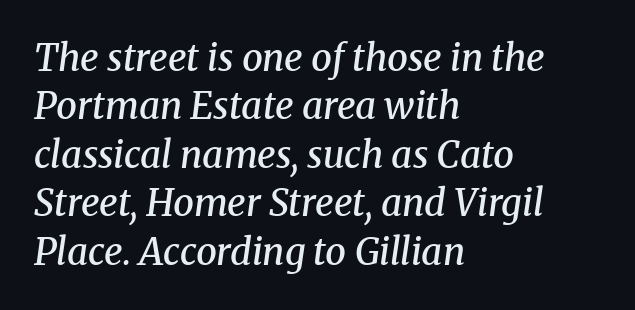
{"serif": "yes", "italic": "yes", "lean": "right", "slant_degrees": 8, "bold": "semi", "weight": "semibold", "width": "normal", "stroke_contrast": "medium", "x_height": "medium", "monospaced": "no", "underline": "no", "align": "left", "line_spacing": "normal", "line_spacing_ratio": 1.31, "letter_spacing": "normal", "letter_spacing_em": 0.0, "glyph_px": 37}
